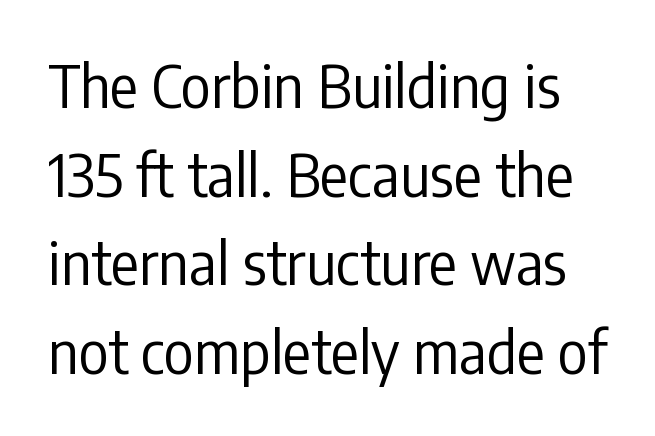
Spacing verdict: proportional, widths tailored to each character. No extra ink here — the face is not bold. The baseline area is clear. Does the leading feel generous? No, just average. Is this a sans? Yes — the strokes have no serifs.
